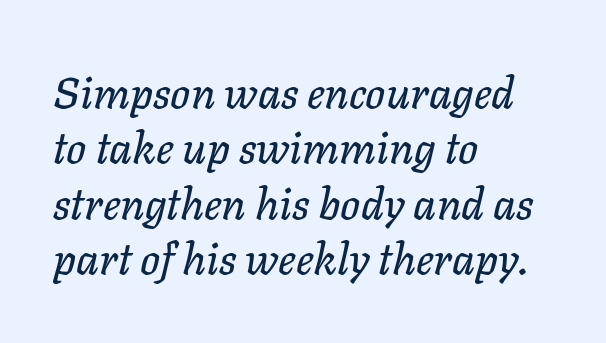
Whoever set this chose a conventional vertical rhythm. Leftover space on each line is placed entirely after the last word. The gap between lines stays unmarked. Each letter keeps its own natural width here, so spacing adapts to shape. Quick note: italic. Nothing unusual about the tracking: characters are spaced as the font intends.
